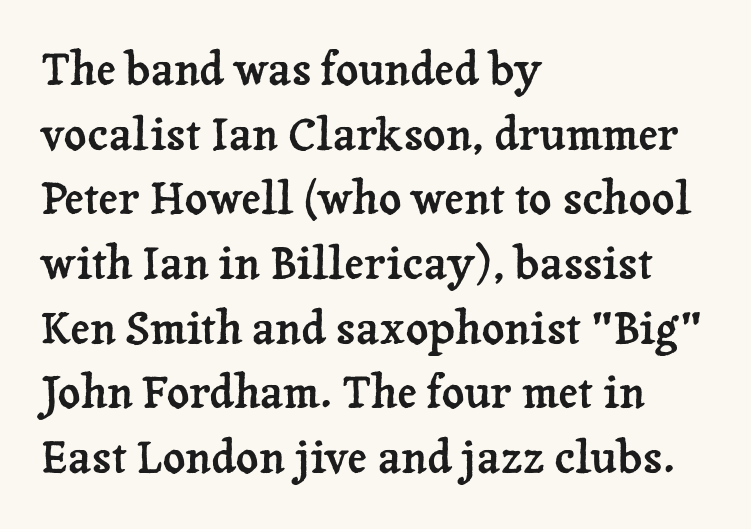
The image shows 44 px serif type, upright; set left-aligned, normal line spacing (1.47x), normal letter spacing, not underlined; low stroke contrast and a medium x-height.
